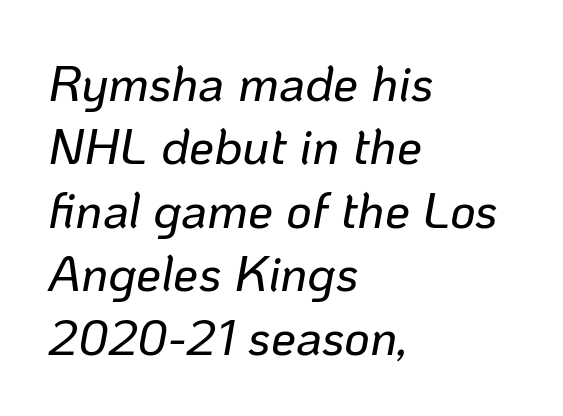
The passage shown stacks its lines at a standard gap. Varying glyph widths throughout — classic text-font behaviour. The setting favours the left margin, as ordinary paragraphs usually do. The lettering tilts uniformly, giving the passage an italic look. The horizontal fit of the characters is conventional and even. A clean baseline with only descenders dipping below it.
